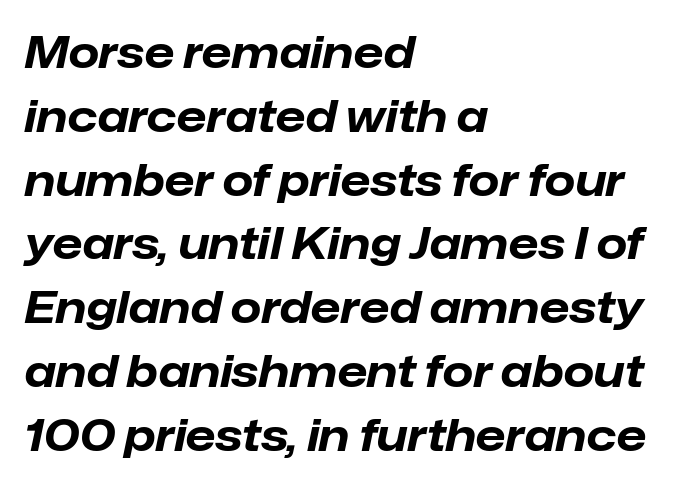
The image shows 44 px bold type, italic (leaning right); set left-aligned, normal line spacing (1.45x), normal letter spacing, not underlined; low stroke contrast and a medium x-height.
